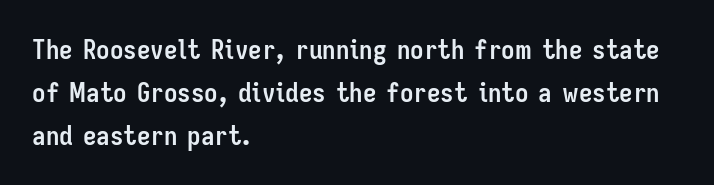
Typesetter's note: full bold, strokes at maximum text heaviness. Quick note: interline space is typical. Compared with a centered layout, this one pins lines to the left instead. Tall strokes in this sample are plumb rather than angled. The tracking reads as untouched default to a designer's eye. Has an underline been added? It has not.
